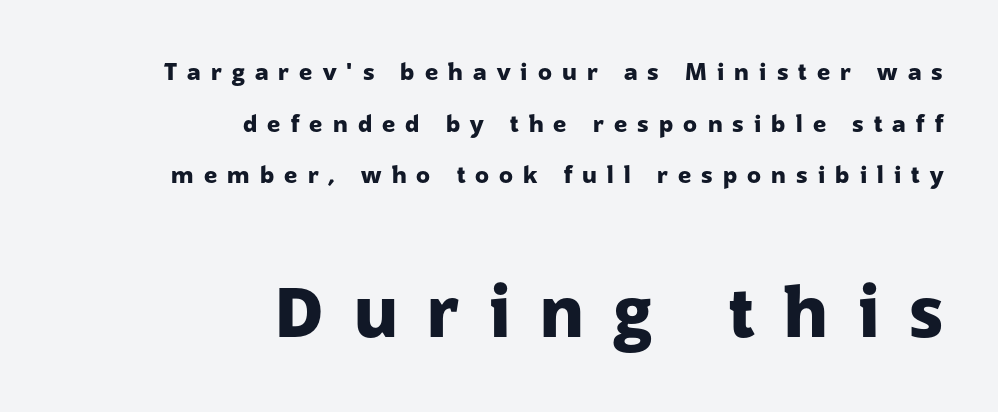
The image shows 68 px heavy sans-serif type, upright; set right-aligned, loose line spacing (2.24x), unusually wide letter spacing (+0.44 em), not underlined; the second (bottom) block is 2.96x larger; low stroke contrast and a medium x-height.
